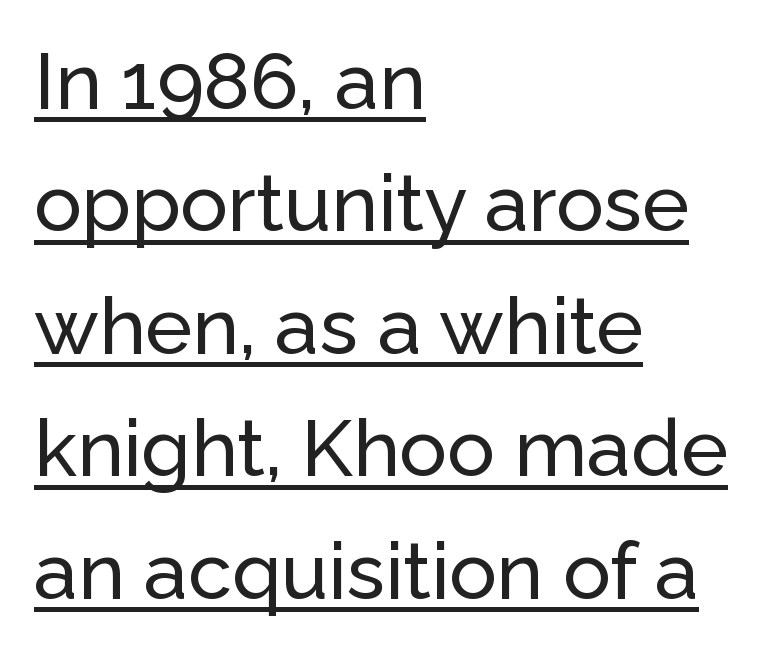
The image shows 79 px sans-serif type, upright; set left-aligned, normal line spacing (1.55x), normal letter spacing, underlined; low stroke contrast and a medium x-height.
